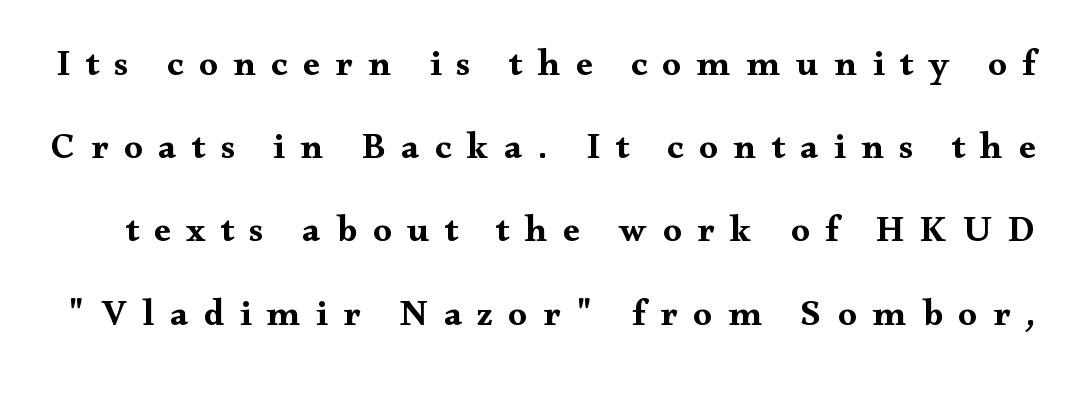
{"serif": "yes", "italic": "no", "width": "wide", "stroke_contrast": "medium", "x_height": "small", "monospaced": "no", "underline": "no", "line_spacing": "loose", "line_spacing_ratio": 2.25, "letter_spacing": "wide", "letter_spacing_em": 0.42, "glyph_px": 37}
